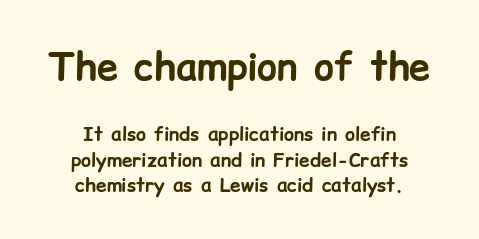
{"serif": "no", "italic": "no", "bold": "yes", "weight": "bold", "width": "normal", "stroke_contrast": "low", "x_height": "medium", "monospaced": "no", "underline": "no", "align": "center", "line_spacing": "normal", "line_spacing_ratio": 1.34, "letter_spacing": "normal", "letter_spacing_em": 0.0, "larger_block": "first", "size_ratio": 2.0, "glyph_px": 38}
